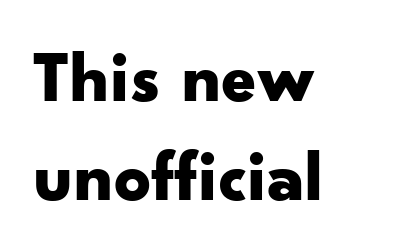
Q: Is the text bold? A: Yes.
Q: Is the text italic (slanted)? A: No, it is upright.
Q: Is the typeface a serif or a sans-serif typeface? A: Sans-serif.
Q: Is the text underlined? A: No.
Q: How is the paragraph aligned? A: Left-aligned.
Q: Is the spacing between letters normal or unusually wide? A: Normal.
Q: Is the spacing between lines tight, normal or loose? A: Normal.
Q: Width (condensed, normal, or wide)? A: Wide.
Q: Stroke contrast? A: Low.
Q: x-height? A: Small.
Q: Monospaced? A: No.
